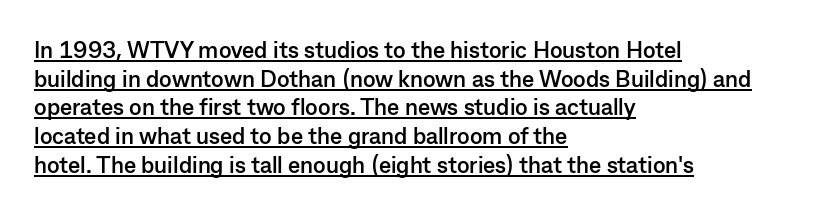
Q: Is the text bold? A: Yes.
Q: Is the text italic (slanted)? A: No, it is upright.
Q: Is the text underlined? A: Yes.
Q: How is the paragraph aligned? A: Left-aligned.
Q: Is the spacing between letters normal or unusually wide? A: Normal.
Q: Is the spacing between lines tight, normal or loose? A: Normal.
